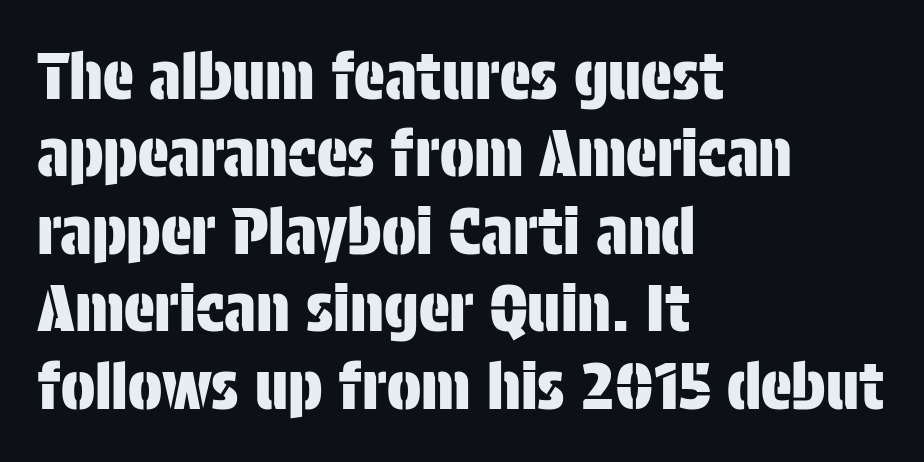
The glyphs in this specimen are sans serif. Descender tails drop into unmarked territory. This sample uses an upright cut, with every glyph sitting square on the baseline. Think of a printed novel: that variable character pitch is what you see here. The setting favours the left margin, as ordinary paragraphs usually do.
